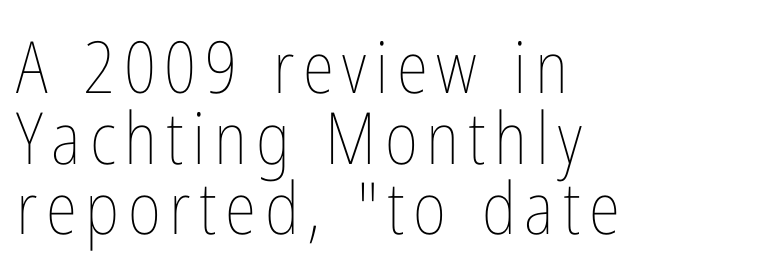
{"italic": "no", "bold": "no", "weight": "thin", "width": "condensed", "stroke_contrast": "low", "x_height": "medium", "monospaced": "no", "underline": "no", "align": "left", "line_spacing": "tight", "line_spacing_ratio": 0.98, "glyph_px": 72}
